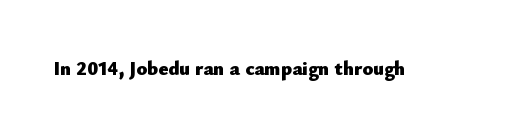
The image shows 20 px bold type, upright; set normal letter spacing, not underlined.
